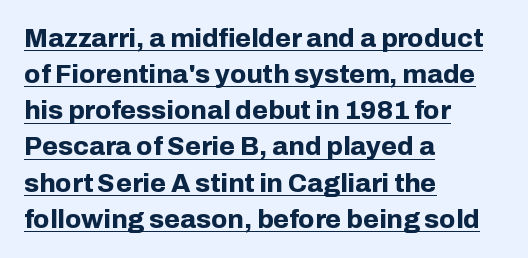
Q: Is the text bold? A: Yes.
Q: Is the text italic (slanted)? A: No, it is upright.
Q: Is the text underlined? A: Yes.
Q: How is the paragraph aligned? A: Left-aligned.
Q: Is the spacing between letters normal or unusually wide? A: Normal.
Q: Is the spacing between lines tight, normal or loose? A: Normal.
